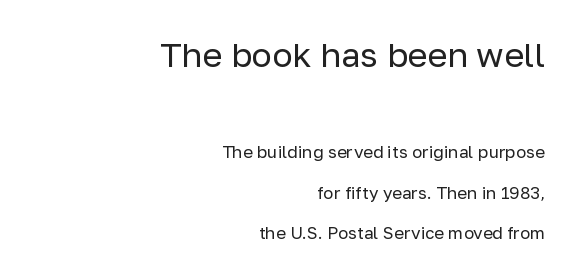
Q: Is the text bold? A: No.
Q: Is the text italic (slanted)? A: No, it is upright.
Q: Is the typeface a serif or a sans-serif typeface? A: Sans-serif.
Q: Is the text underlined? A: No.
Q: How is the paragraph aligned? A: Right-aligned.
Q: Is the spacing between letters normal or unusually wide? A: Normal.
Q: Is the spacing between lines tight, normal or loose? A: Loose.
Q: Which block of text is set in a larger size, the first (top) or the second (bottom)? A: The first (top) one.
Q: Width (condensed, normal, or wide)? A: Normal.
Q: Stroke contrast? A: Low.
Q: x-height? A: Medium.
Q: Monospaced? A: No.
